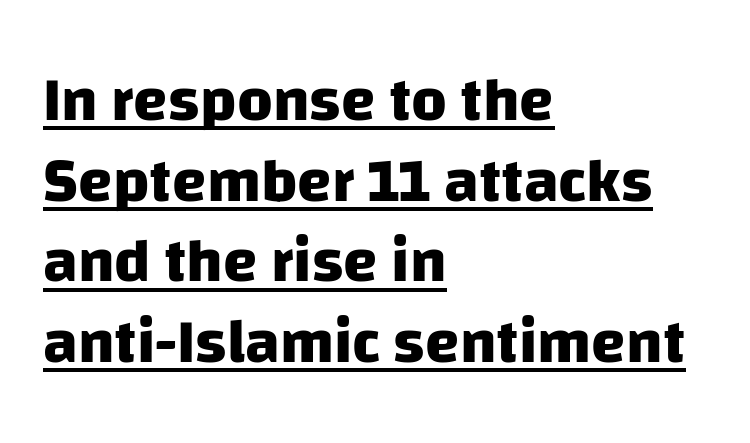
Q: Is the text bold? A: Yes.
Q: Is the typeface a serif or a sans-serif typeface? A: Sans-serif.
Q: Is the text underlined? A: Yes.
Q: How is the paragraph aligned? A: Left-aligned.
Q: Is the spacing between letters normal or unusually wide? A: Normal.
Q: Is the spacing between lines tight, normal or loose? A: Normal.
Q: Width (condensed, normal, or wide)? A: Normal.
Q: Stroke contrast? A: Low.
Q: x-height? A: Large.
Q: Monospaced? A: No.
